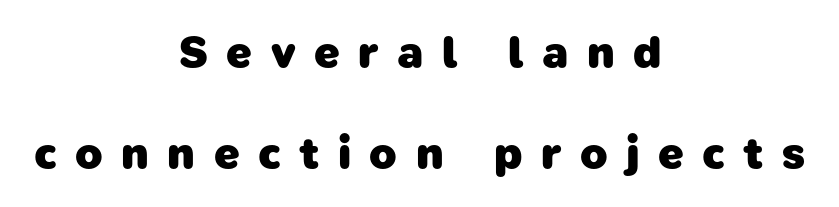
{"serif": "no", "bold": "yes", "weight": "heavy", "width": "normal", "stroke_contrast": "low", "x_height": "medium", "monospaced": "no", "underline": "no", "align": "center", "line_spacing": "loose", "line_spacing_ratio": 2.25, "letter_spacing": "wide", "letter_spacing_em": 0.41, "glyph_px": 45}
